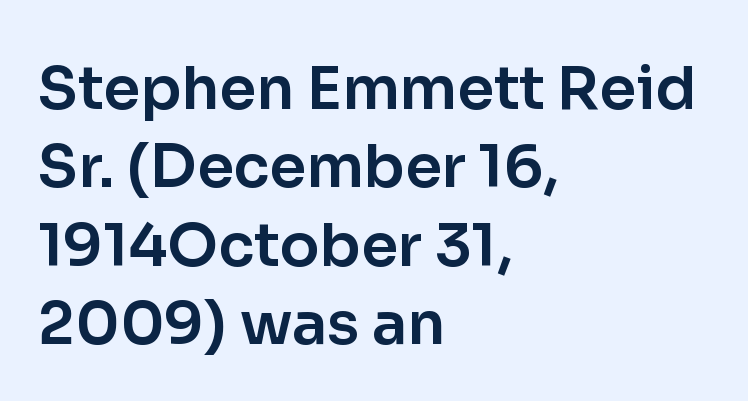
Character widths vary here, with narrow letters taking less room than wide ones. The designer went with a sans here, leaving each stem footless. Lines of text with bare space underneath. A classic flush-left, rag-right setting is used for this passage. Horizontal bands of white between lines are of average thickness. What stands out about the letter spacing? Nothing — it is the standard amount.
